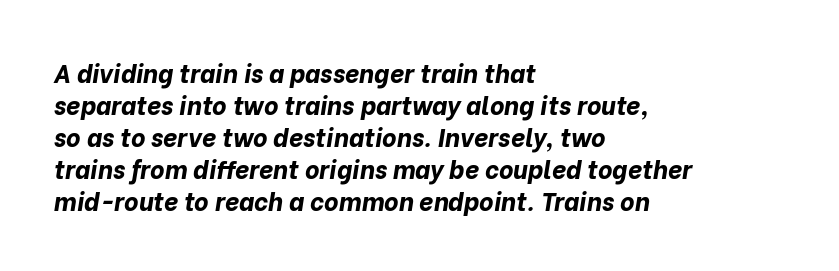
The image shows 25 px bold type, italic (leaning right); set left-aligned, normal line spacing (1.28x), normal letter spacing, not underlined.
